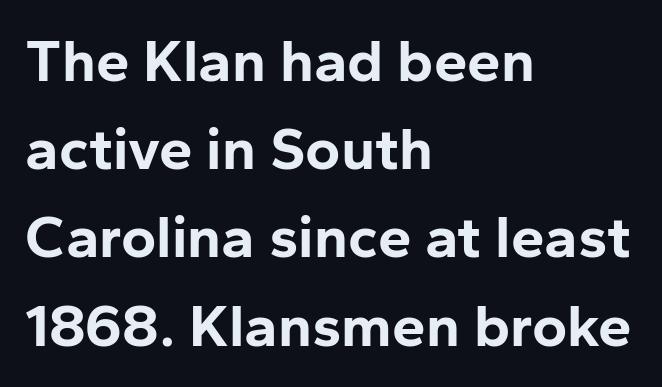
{"serif": "no", "italic": "no", "bold": "yes", "weight": "bold", "width": "normal", "stroke_contrast": "low", "x_height": "medium", "monospaced": "no", "underline": "no", "align": "left", "line_spacing": "normal", "line_spacing_ratio": 1.47, "letter_spacing": "normal", "letter_spacing_em": 0.0, "glyph_px": 60}
